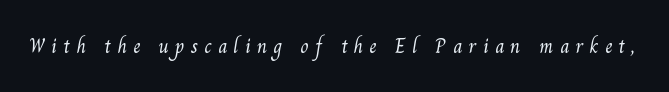
The image shows 21 px text type; set unusually wide letter spacing (+0.29 em), not underlined.
